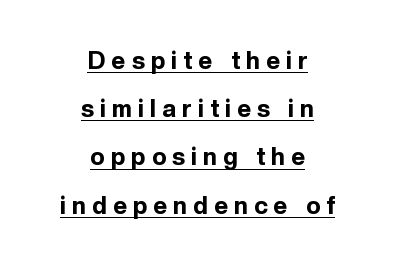
{"italic": "no", "bold": "yes", "underline": "yes", "align": "center", "line_spacing": "loose", "line_spacing_ratio": 2.01, "letter_spacing": "wide", "letter_spacing_em": 0.26, "glyph_px": 24}
